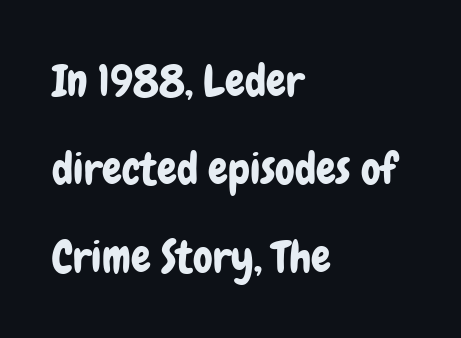
The image shows 44 px condensed sans-serif type, upright; set left-aligned, loose line spacing (2.0x), normal letter spacing, not underlined; low stroke contrast and a medium x-height.
